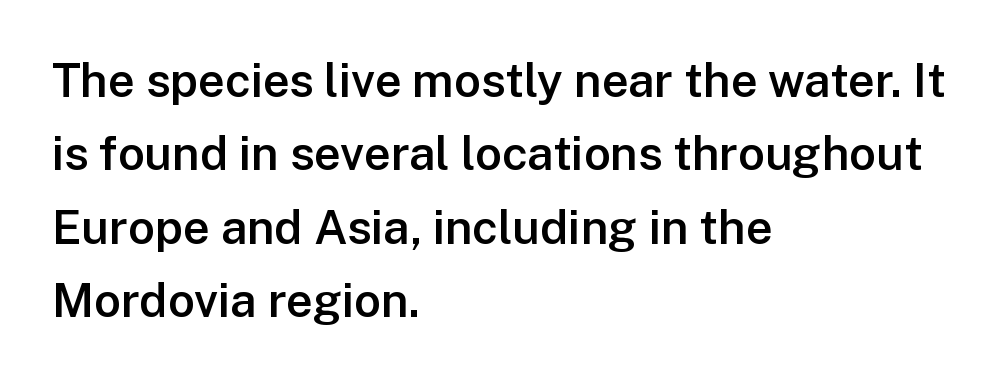
{"serif": "no", "italic": "no", "bold": "semi", "weight": "semibold", "width": "normal", "stroke_contrast": "low", "x_height": "medium", "monospaced": "no", "underline": "no", "align": "left", "line_spacing": "normal", "line_spacing_ratio": 1.56, "letter_spacing": "normal", "letter_spacing_em": 0.0, "glyph_px": 47}
